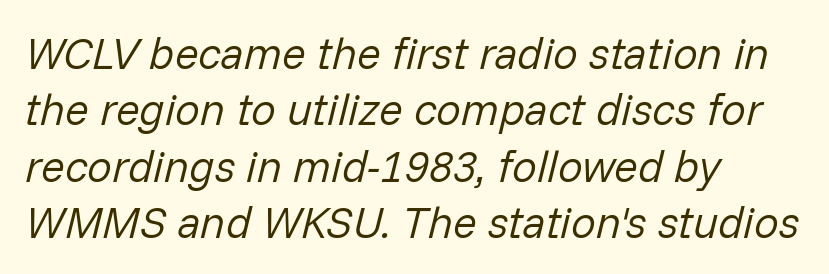
Q: Is the text bold? A: No.
Q: Is the text italic (slanted)? A: Yes, it leans right by about 14 degrees.
Q: Is the text underlined? A: No.
Q: How is the paragraph aligned? A: Left-aligned.
Q: Is the spacing between letters normal or unusually wide? A: Normal.
Q: Is the spacing between lines tight, normal or loose? A: Normal.
Q: Width (condensed, normal, or wide)? A: Normal.
Q: Stroke contrast? A: Low.
Q: x-height? A: Medium.
Q: Monospaced? A: No.
